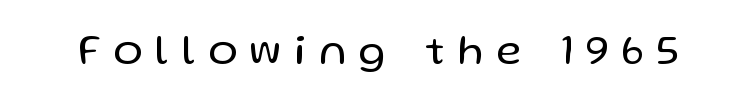
The image shows 43 px regular-weight sans-serif type, upright; set unusually wide letter spacing (+0.31 em), not underlined; low stroke contrast and a medium x-height.
